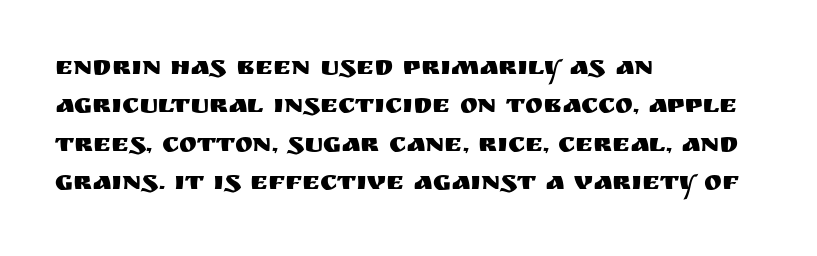
The image shows 27 px text type, upright; set left-aligned, normal line spacing (1.42x), normal letter spacing, not underlined.
